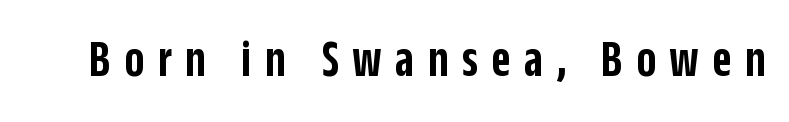
The image shows 53 px semibold, condensed sans-serif type, upright; set unusually wide letter spacing (+0.25 em), not underlined; low stroke contrast and a large x-height.
